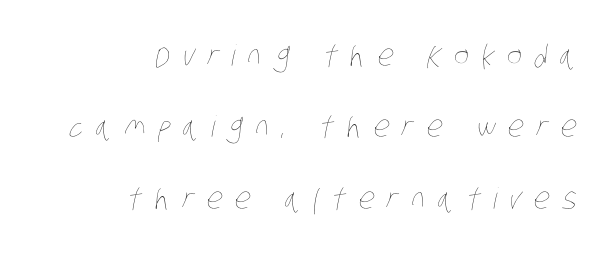
{"bold": "no", "weight": "thin", "width": "condensed", "stroke_contrast": "low", "x_height": "large", "monospaced": "no", "underline": "no", "align": "right", "line_spacing": "loose", "line_spacing_ratio": 2.46, "letter_spacing": "wide", "letter_spacing_em": 0.43, "glyph_px": 29}
